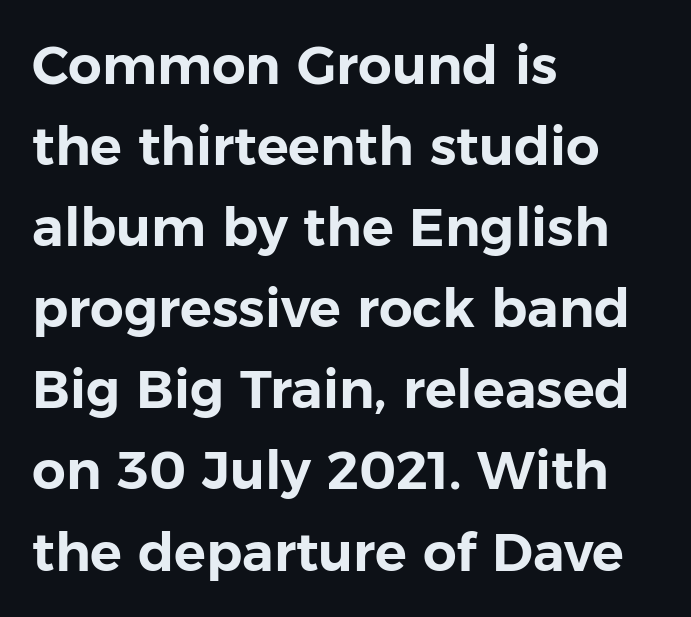
{"serif": "no", "italic": "no", "width": "normal", "stroke_contrast": "low", "x_height": "medium", "monospaced": "no", "underline": "no", "align": "left", "line_spacing": "normal", "line_spacing_ratio": 1.53, "letter_spacing": "normal", "letter_spacing_em": 0.0, "glyph_px": 53}
